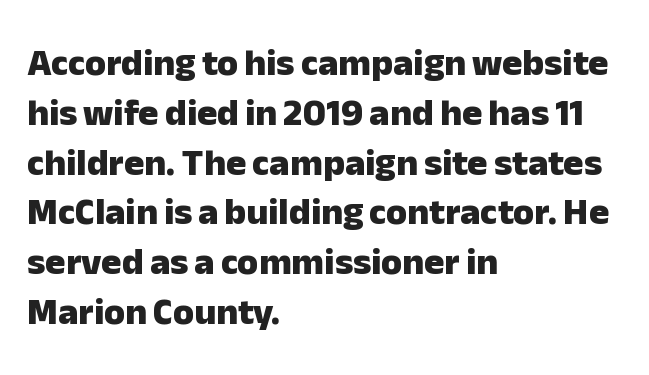
Q: Is the text bold? A: Yes.
Q: Is the text italic (slanted)? A: No, it is upright.
Q: Is the typeface a serif or a sans-serif typeface? A: Sans-serif.
Q: Is the text underlined? A: No.
Q: How is the paragraph aligned? A: Left-aligned.
Q: Is the spacing between letters normal or unusually wide? A: Normal.
Q: Is the spacing between lines tight, normal or loose? A: Normal.
Q: Width (condensed, normal, or wide)? A: Normal.
Q: Stroke contrast? A: Low.
Q: x-height? A: Medium.
Q: Monospaced? A: No.
